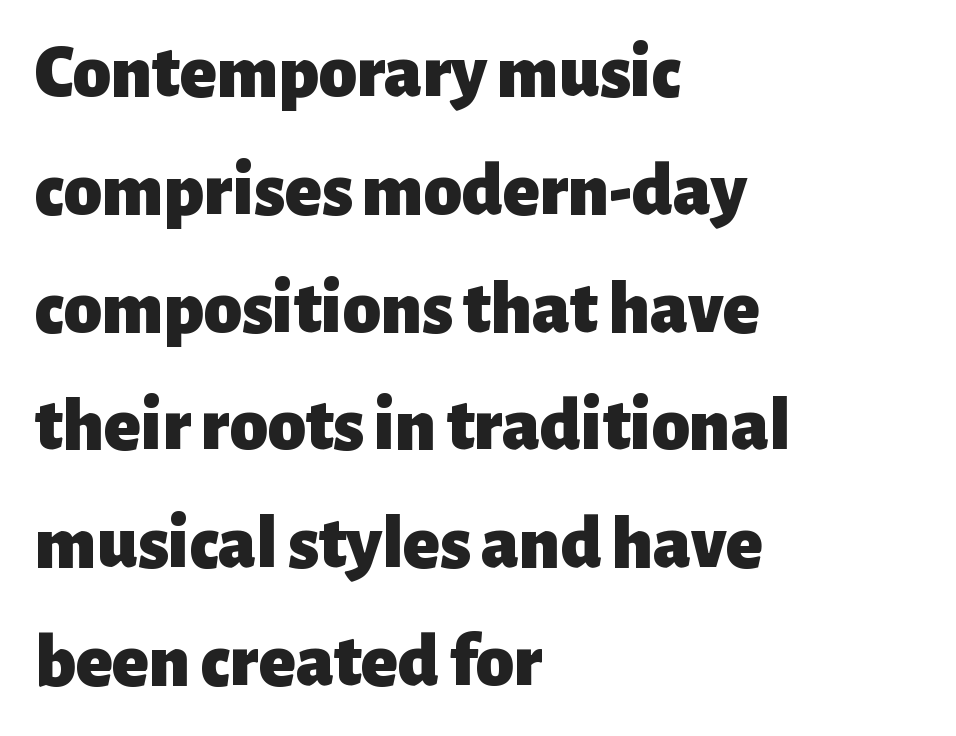
{"serif": "no", "italic": "no", "bold": "yes", "weight": "heavy", "width": "normal", "stroke_contrast": "low", "x_height": "medium", "monospaced": "no", "underline": "no", "align": "left", "line_spacing": "normal", "line_spacing_ratio": 1.55, "letter_spacing": "normal", "letter_spacing_em": 0.0, "glyph_px": 76}
